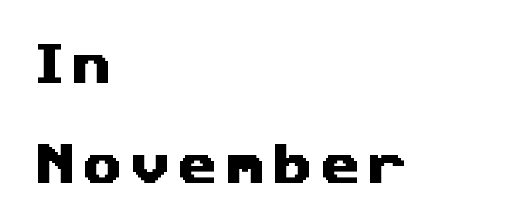
{"serif": "no", "width": "wide", "stroke_contrast": "medium", "x_height": "medium", "monospaced": "no", "underline": "no", "align": "left", "line_spacing": "loose", "line_spacing_ratio": 2.23, "glyph_px": 45}
